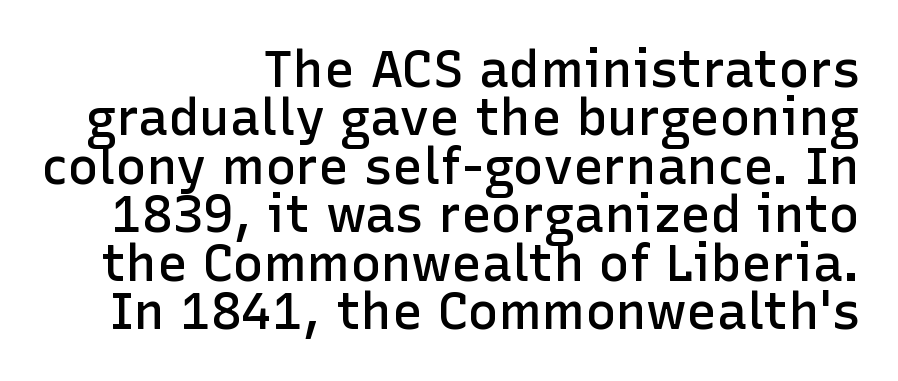
The image shows 51 px semibold sans-serif type, upright; set right-aligned, tight line spacing (0.95x), normal letter spacing, not underlined; low stroke contrast and a medium x-height.
